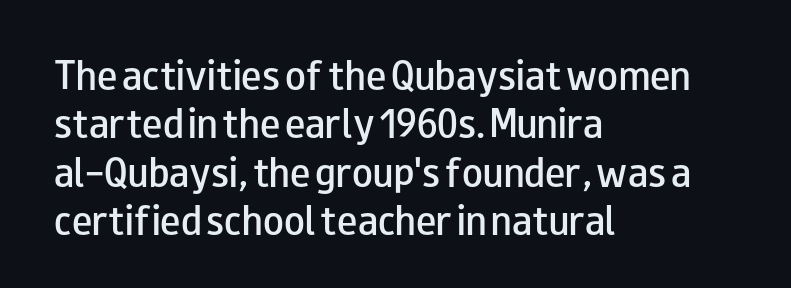
Q: Is the text bold? A: Semi-bold.
Q: Is the text italic (slanted)? A: No, it is upright.
Q: Is the typeface a serif or a sans-serif typeface? A: Sans-serif.
Q: Is the text underlined? A: No.
Q: How is the paragraph aligned? A: Left-aligned.
Q: Is the spacing between letters normal or unusually wide? A: Normal.
Q: Is the spacing between lines tight, normal or loose? A: Normal.
Q: Width (condensed, normal, or wide)? A: Wide.
Q: Stroke contrast? A: Low.
Q: x-height? A: Small.
Q: Monospaced? A: No.
